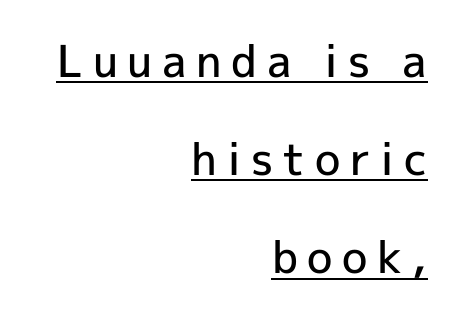
Glyph-to-glyph distance is far greater than everyday printed text. The compositor pushed each line to the right boundary. Quick note: not italic, upright. What's the leading like? Stretched, with rows far apart. The typeface chosen for these lines omits serifs.
